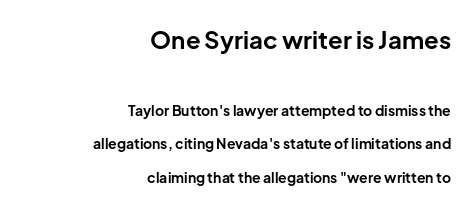
Q: Is the text bold? A: Yes.
Q: Is the text italic (slanted)? A: No, it is upright.
Q: Is the text underlined? A: No.
Q: How is the paragraph aligned? A: Right-aligned.
Q: Is the spacing between letters normal or unusually wide? A: Normal.
Q: Is the spacing between lines tight, normal or loose? A: Loose.
Q: Which block of text is set in a larger size, the first (top) or the second (bottom)? A: The first (top) one.
